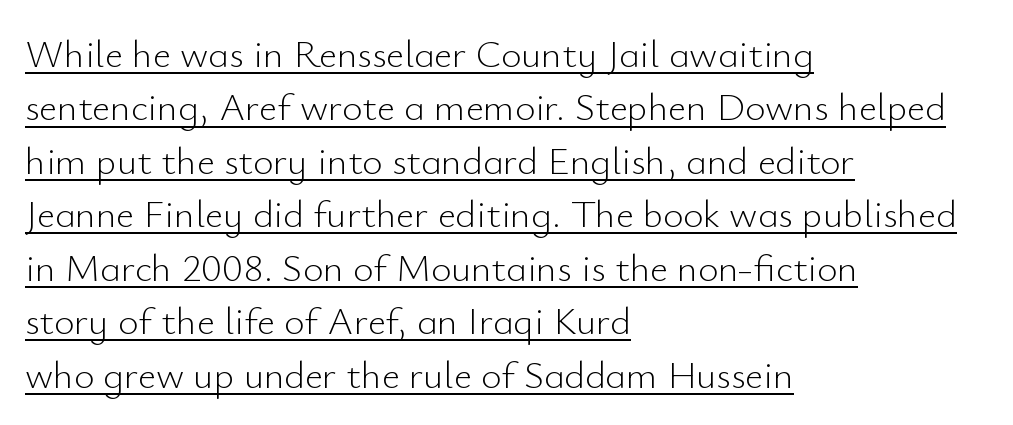
{"serif": "no", "italic": "no", "bold": "no", "weight": "light", "width": "normal", "stroke_contrast": "low", "x_height": "small", "monospaced": "no", "underline": "yes", "align": "left", "line_spacing": "normal", "line_spacing_ratio": 1.37, "letter_spacing": "normal", "letter_spacing_em": 0.0, "glyph_px": 39}
